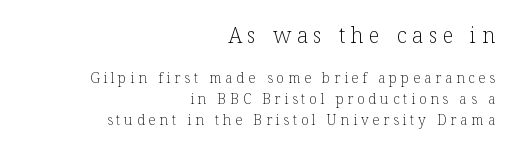
Here the glyphs are tracked loosely, breaking word shapes into spaced letters. Rule under the text: the space is simply empty. Weight: not bold — regular or lighter. Does the lettering tilt? It doesn't — this is upright. Is the lower block the larger one? No — the upper block carries the bigger type. The setting favours the right margin, as signatures and pull-quotes sometimes do.
